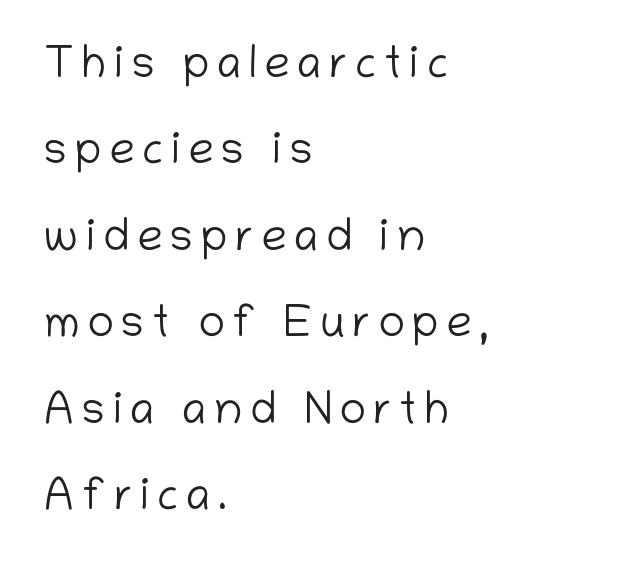
Caption: face not bold, strokes unweighted. Does the copy run flush right? No — it runs flush left. Summary of vertical rhythm: relaxed, with wide interline spacing. Italic? Not at all — the glyphs are vertical. The letters advance in unequal steps, a hallmark of proportional type. The designer went with a sans here, leaving each stem footless.
